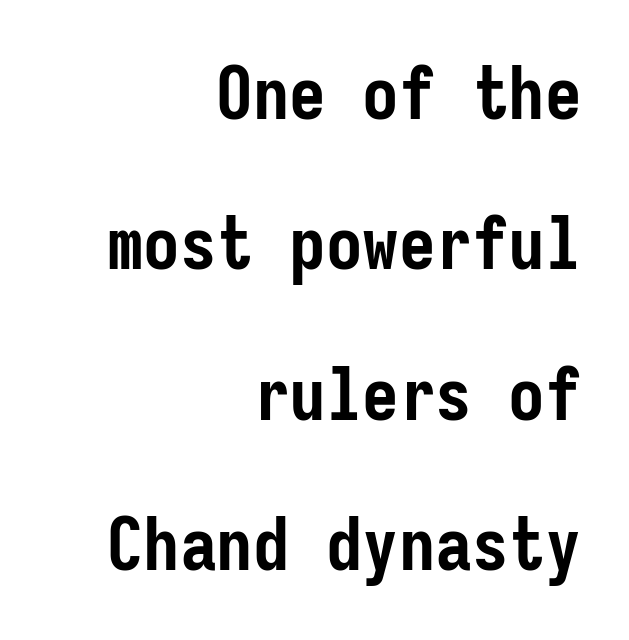
The image shows 73 px semibold, condensed sans-serif type, upright, monospaced; set right-aligned, loose line spacing (2.06x), normal letter spacing, not underlined; low stroke contrast and a medium x-height.
